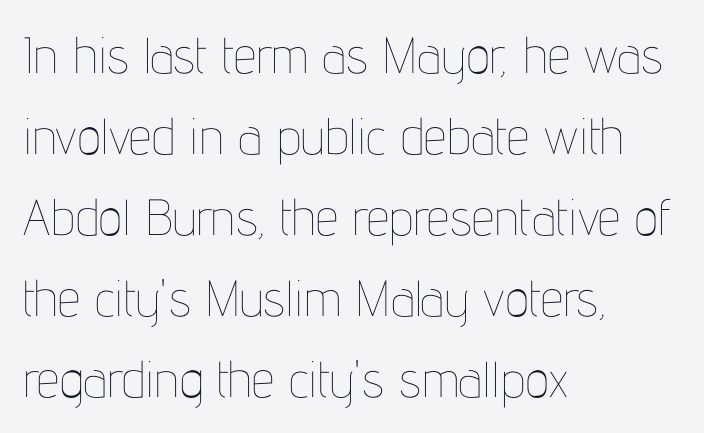
The image shows 51 px thin, condensed type, upright; set left-aligned, normal line spacing (1.59x), normal letter spacing, not underlined; low stroke contrast and a medium x-height.
